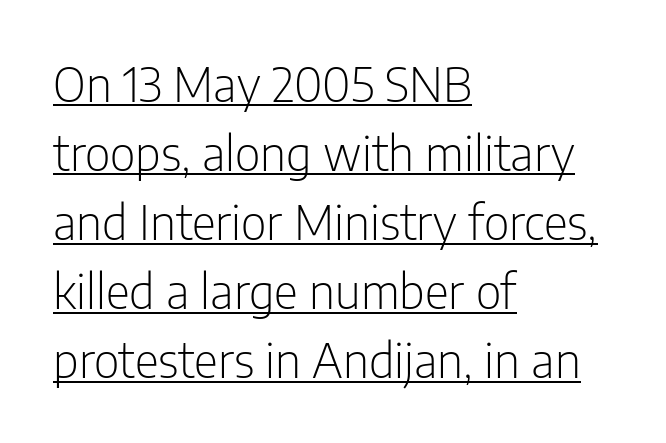
Q: Is the text bold? A: No.
Q: Is the text italic (slanted)? A: No, it is upright.
Q: Is the typeface a serif or a sans-serif typeface? A: Sans-serif.
Q: Is the text underlined? A: Yes.
Q: How is the paragraph aligned? A: Left-aligned.
Q: Is the spacing between letters normal or unusually wide? A: Normal.
Q: Is the spacing between lines tight, normal or loose? A: Normal.
Q: Width (condensed, normal, or wide)? A: Condensed.
Q: Stroke contrast? A: Low.
Q: x-height? A: Medium.
Q: Monospaced? A: No.
